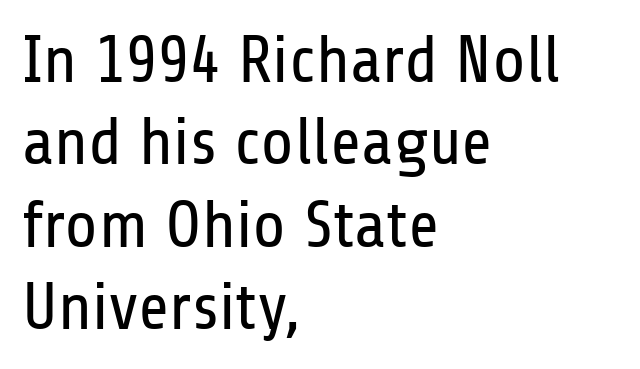
The image shows 67 px regular-weight, condensed sans-serif type, upright; set left-aligned, line spacing 1.23x, normal letter spacing, not underlined; low stroke contrast and a medium x-height.
